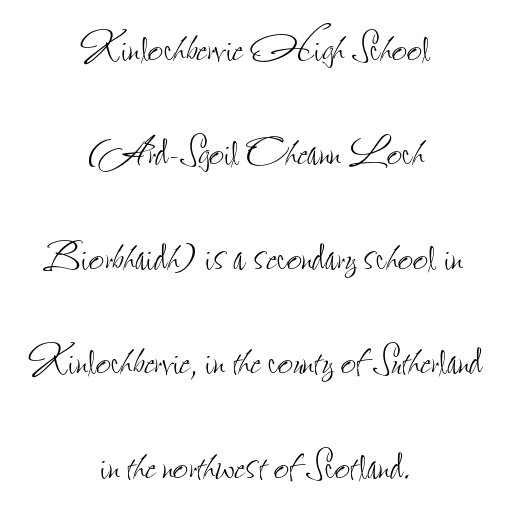
A typesetter would call this leading open, well beyond the default. Stems here are at most as thick as an everyday book face. The passage is arranged like a title page — every line centered. The rendering uses natural spacing where letterforms have individual widths. The baseline area is clear.
